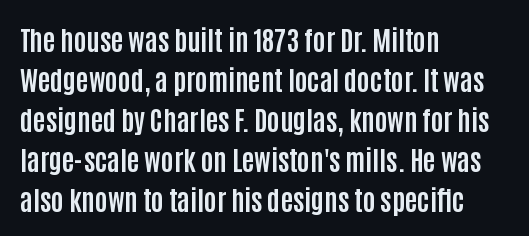
{"italic": "no", "bold": "yes", "underline": "no", "align": "left", "line_spacing": "normal", "line_spacing_ratio": 1.48, "letter_spacing": "normal", "letter_spacing_em": 0.0, "glyph_px": 27}
